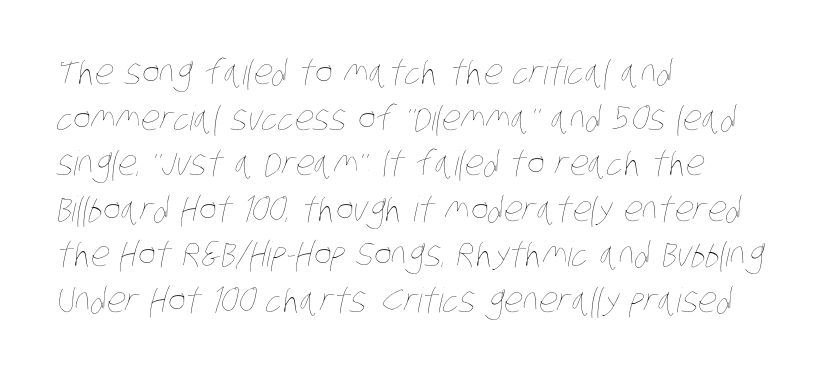
The image shows 34 px thin, condensed type; set left-aligned, normal line spacing (1.34x), normal letter spacing, not underlined; low stroke contrast and a large x-height.
